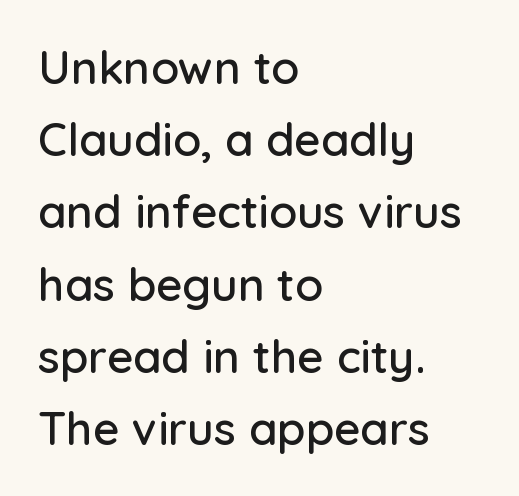
{"serif": "no", "italic": "no", "width": "normal", "stroke_contrast": "low", "x_height": "medium", "monospaced": "no", "underline": "no", "align": "left", "line_spacing": "normal", "line_spacing_ratio": 1.57, "letter_spacing": "normal", "letter_spacing_em": 0.0, "glyph_px": 46}
